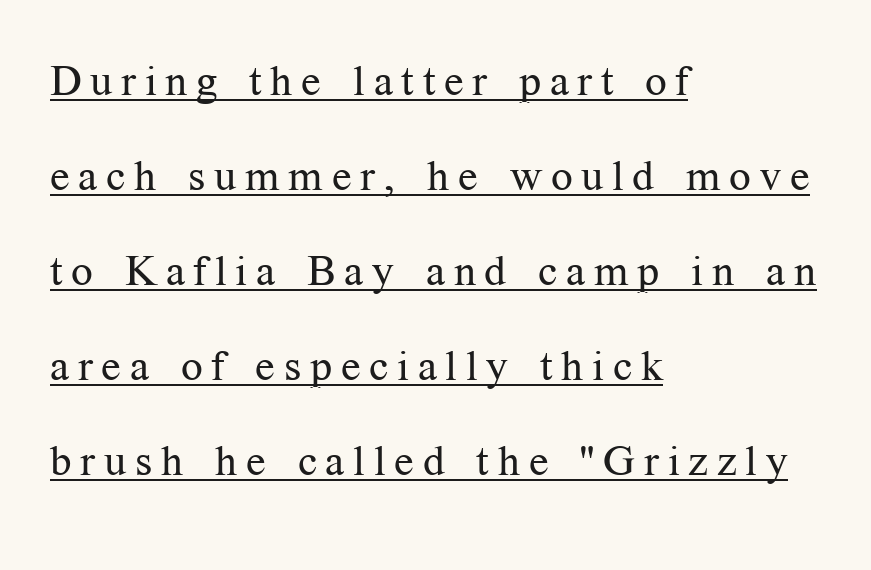
The image shows 43 px regular-weight serif type, upright; set left-aligned, loose line spacing (2.21x), unusually wide letter spacing (+0.2 em), underlined; medium stroke contrast and a medium x-height.
